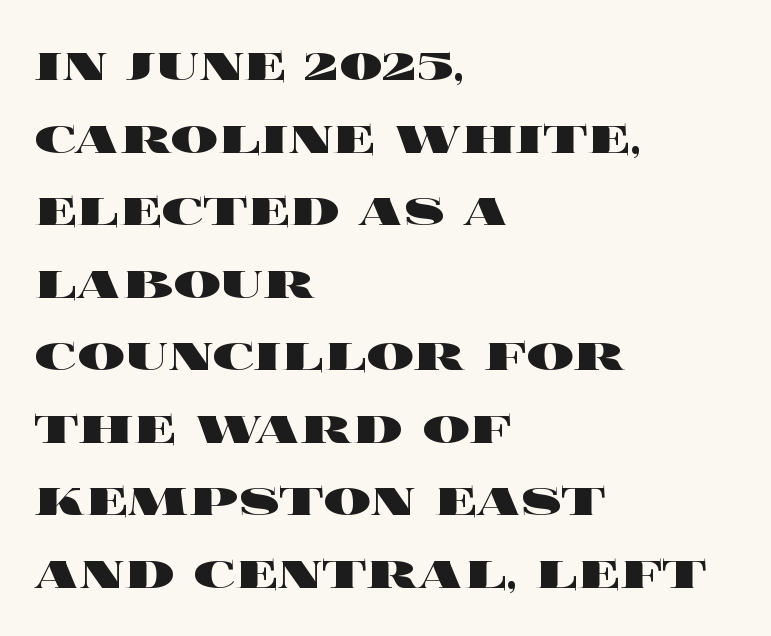
{"italic": "no", "bold": "yes", "weight": "heavy", "width": "wide", "x_height": "large", "monospaced": "no", "underline": "no", "align": "left", "line_spacing_ratio": 1.23, "letter_spacing": "normal", "letter_spacing_em": 0.0, "glyph_px": 59}
